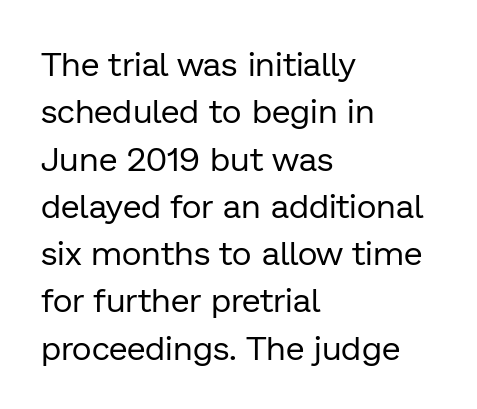
The glyphs in this specimen are sans serif. Rendered with straight, roman letterforms. Which margin do the lines hug? The left one — the right edge is uneven. Glance below the letters and you will spot only blank space.
